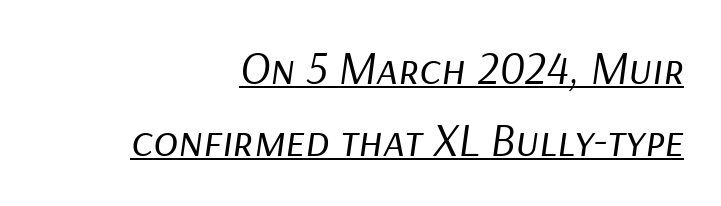
Typeset ragged left — the right edge is the straight one. A light-to-regular cut is what we see here. Emphasis is given by a line drawn under the lettering. Looks like regular typesetting: each glyph gets only the width it needs.
